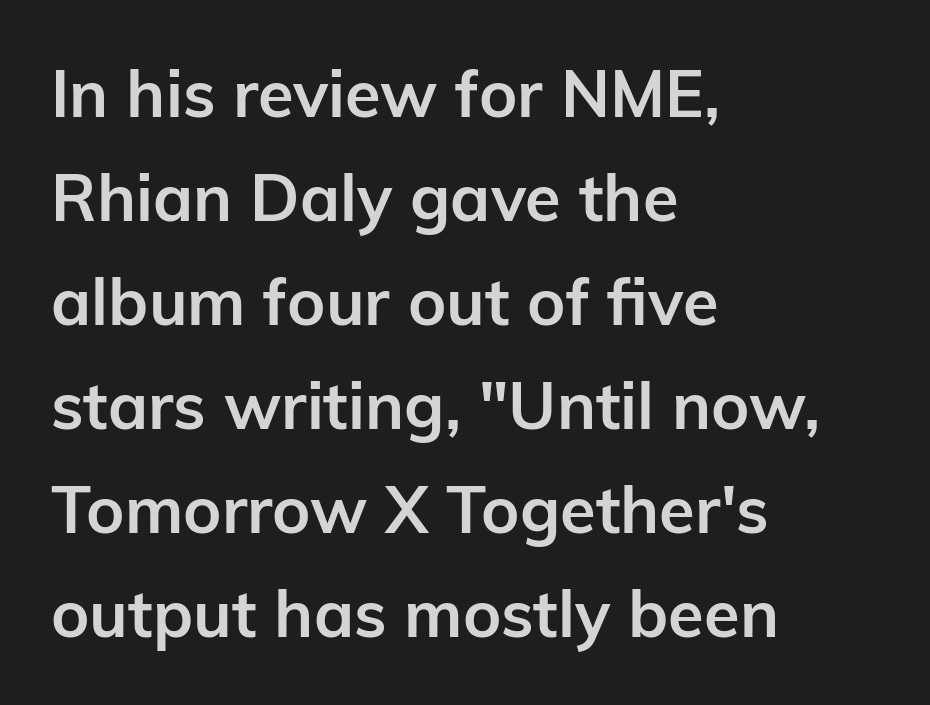
The image shows 65 px semibold sans-serif type, upright; set left-aligned, normal line spacing (1.6x), normal letter spacing, not underlined; low stroke contrast and a medium x-height.
